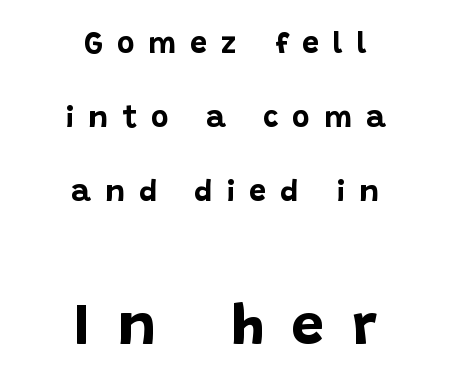
Q: Is the text bold? A: Yes.
Q: Is the text italic (slanted)? A: No, it is upright.
Q: Is the typeface a serif or a sans-serif typeface? A: Sans-serif.
Q: Is the text underlined? A: No.
Q: How is the paragraph aligned? A: Centered.
Q: Is the spacing between letters normal or unusually wide? A: Unusually wide.
Q: Is the spacing between lines tight, normal or loose? A: Loose.
Q: Which block of text is set in a larger size, the first (top) or the second (bottom)? A: The second (bottom) one.
Q: Width (condensed, normal, or wide)? A: Normal.
Q: Stroke contrast? A: Low.
Q: x-height? A: Large.
Q: Monospaced? A: No.
